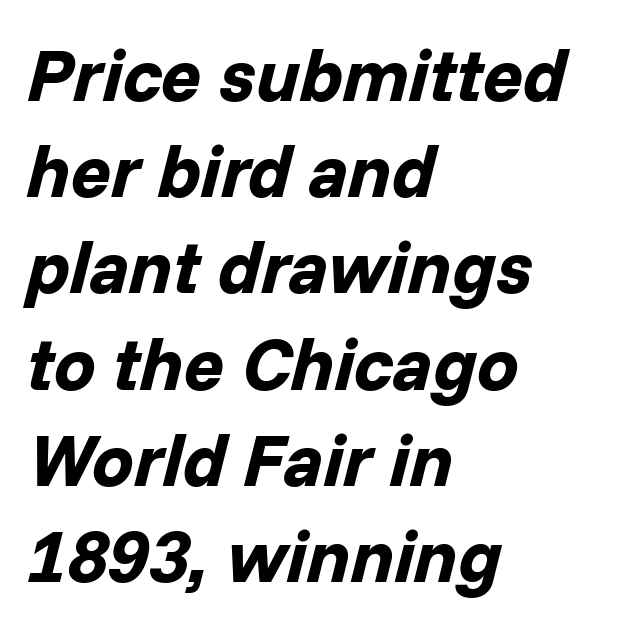
Q: Is the text bold? A: Yes.
Q: Is the text italic (slanted)? A: Yes, it leans right by about 14 degrees.
Q: Is the text underlined? A: No.
Q: How is the paragraph aligned? A: Left-aligned.
Q: Is the spacing between letters normal or unusually wide? A: Normal.
Q: Is the spacing between lines tight, normal or loose? A: Normal.
Q: Width (condensed, normal, or wide)? A: Normal.
Q: Stroke contrast? A: Low.
Q: x-height? A: Medium.
Q: Monospaced? A: No.
